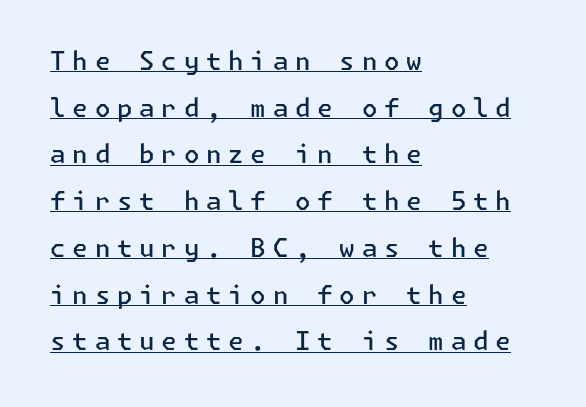
{"italic": "no", "bold": "semi", "underline": "yes", "align": "left", "line_spacing_ratio": 1.87, "letter_spacing": "wide", "letter_spacing_em": 0.27, "glyph_px": 25}
